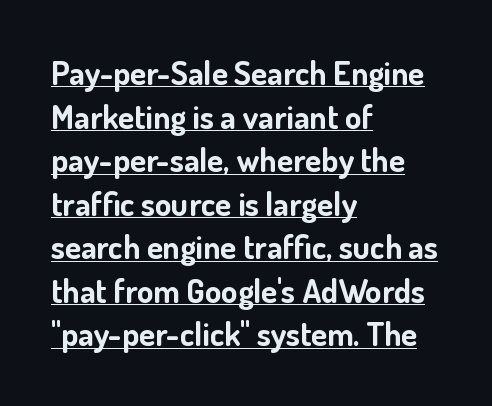
Q: Is the text bold? A: Yes.
Q: Is the text italic (slanted)? A: No, it is upright.
Q: Is the typeface a serif or a sans-serif typeface? A: Sans-serif.
Q: Is the text underlined? A: Yes.
Q: How is the paragraph aligned? A: Left-aligned.
Q: Is the spacing between letters normal or unusually wide? A: Normal.
Q: Is the spacing between lines tight, normal or loose? A: Normal.
Q: Width (condensed, normal, or wide)? A: Normal.
Q: Stroke contrast? A: Low.
Q: x-height? A: Small.
Q: Monospaced? A: No.
